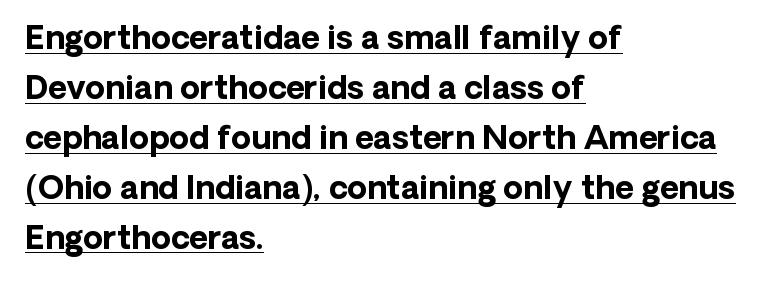
The type sits square on the baseline with zero lean. The setting favours the left margin, as ordinary paragraphs usually do. Character widths vary here, with narrow letters taking less room than wide ones. Its strokes are broad and dark, the hallmark of bold type.
